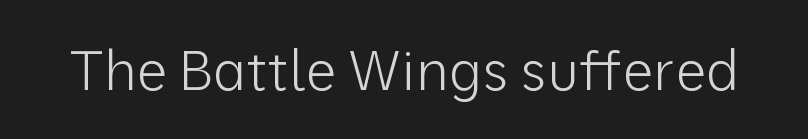
The image shows 55 px light sans-serif type, upright; set normal letter spacing, not underlined; low stroke contrast and a medium x-height.
